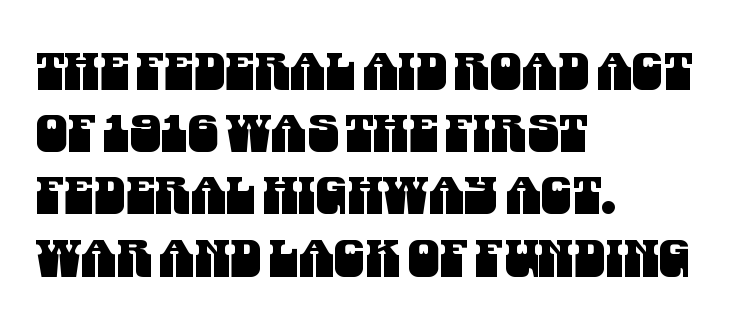
The rendering shows plain stroke endings on the letterforms — a sans-serif design. Notice how the passage keeps a crisp vertical edge on the left only. The gap between lines stays unmarked. Observe the ordinary spacing: letters are neighbours, not strangers. Each letter keeps its own natural width here, so spacing adapts to shape.
